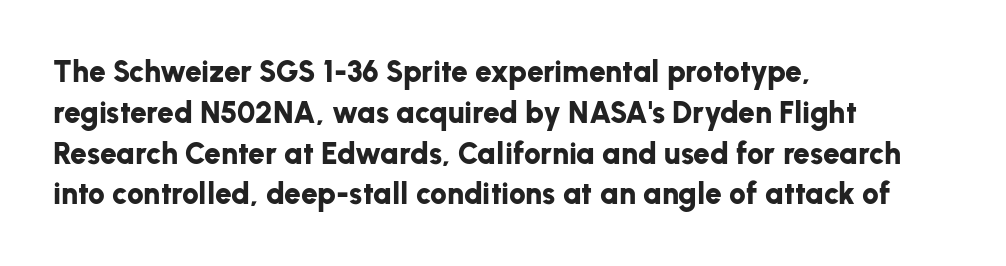
The image shows 30 px bold sans-serif type, upright; set left-aligned, normal line spacing (1.36x), normal letter spacing, not underlined; low stroke contrast and a medium x-height.
